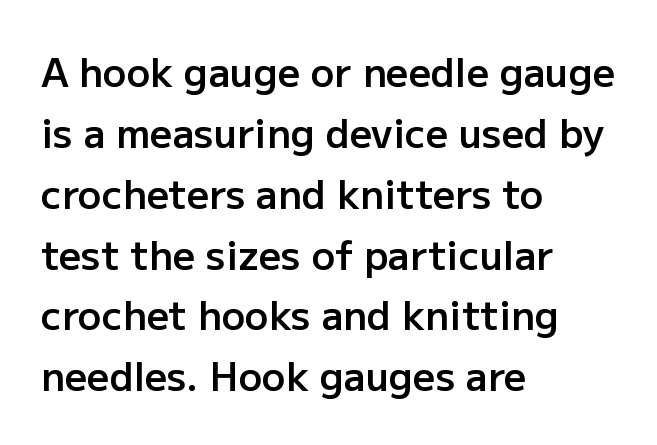
Standard letterfit; no display-style spreading of the glyphs. If you drew a line through each stem, it would be perfectly vertical. Does the type have serifs? No, each stem ends abruptly. This rendering features lettering with no underline.
